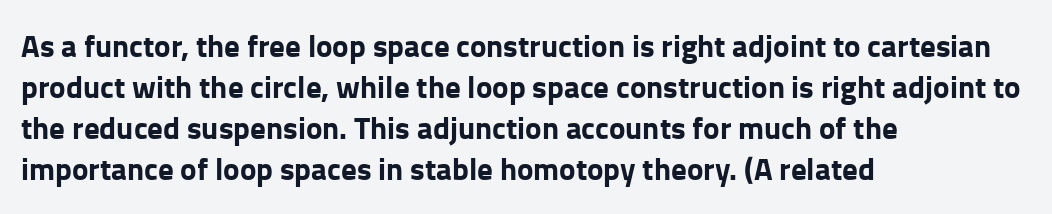
Q: Is the text bold? A: Yes.
Q: Is the text italic (slanted)? A: No, it is upright.
Q: Is the typeface a serif or a sans-serif typeface? A: Sans-serif.
Q: Is the text underlined? A: No.
Q: How is the paragraph aligned? A: Left-aligned.
Q: Is the spacing between letters normal or unusually wide? A: Normal.
Q: Is the spacing between lines tight, normal or loose? A: Normal.
Q: Width (condensed, normal, or wide)? A: Normal.
Q: Stroke contrast? A: Low.
Q: x-height? A: Medium.
Q: Monospaced? A: No.
